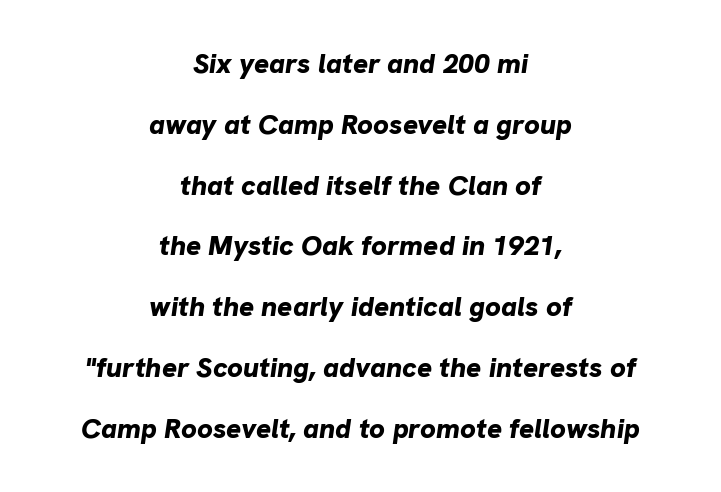
Typesetter's note: full bold, strokes at maximum text heaviness. The specimen omits any rule beneath the text block's lines. Designer's note — italics engaged. Layout note: lines centered. Line spacing here is loose. The letters advance in unequal steps, a hallmark of proportional type.
